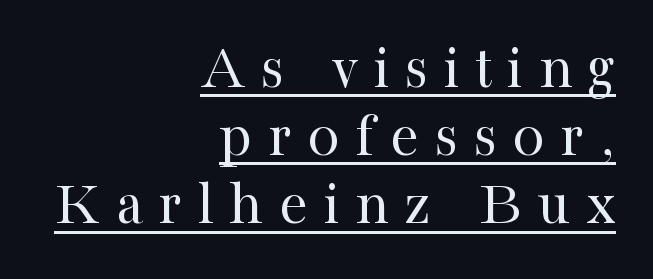
The image shows 65 px regular-weight serif type, upright; set right-aligned, tight line spacing (1.05x), unusually wide letter spacing (+0.24 em), underlined; high stroke contrast and a medium x-height.
